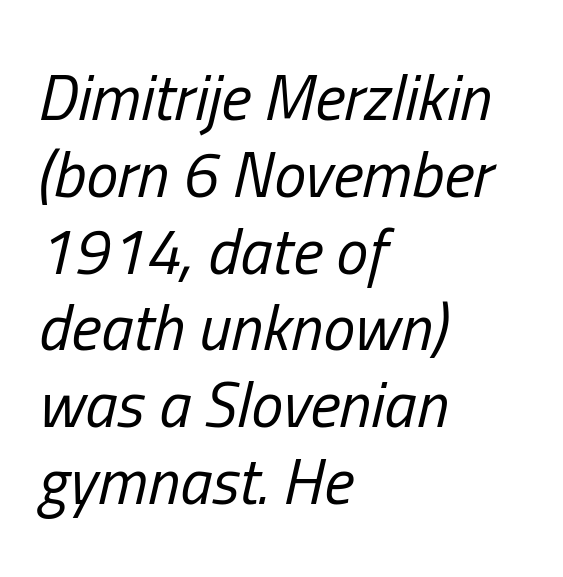
These lines are rendered in a variable-pitch font. Just letters on the line, the space beneath them empty. An italicized treatment has been applied to the whole sample. The passage is arranged the way most books set body copy — flush left.
